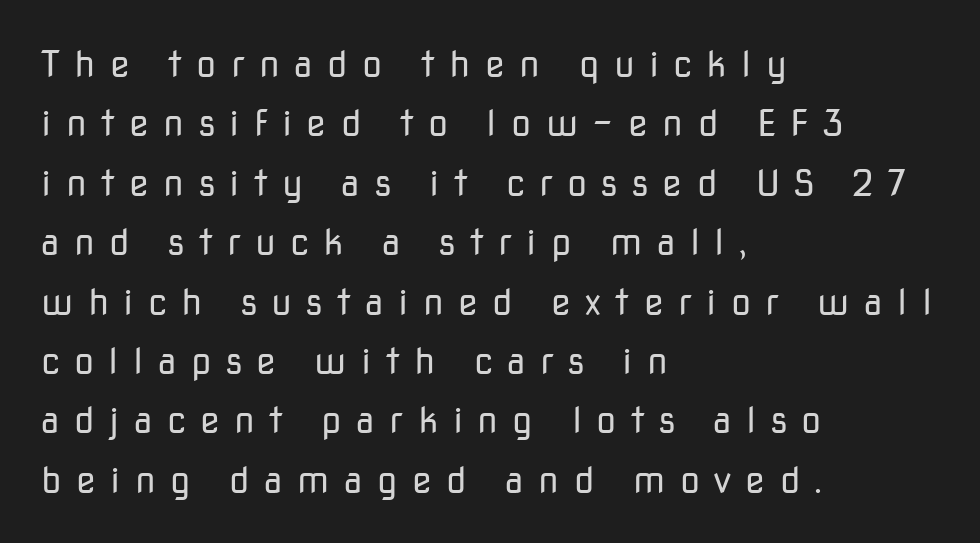
Which margin do the lines hug? The left one — the right edge is uneven. Words appear elongated and porous because spacing is wide. One glance says typical: line gaps are just what's usual. A typesetter would call this proportional, since set widths differ per character. The font's upright variant was chosen for this text.
